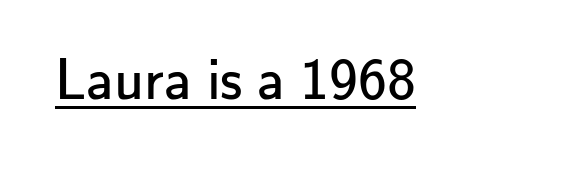
{"serif": "no", "italic": "no", "bold": "no", "weight": "regular", "width": "normal", "stroke_contrast": "low", "x_height": "small", "monospaced": "no", "underline": "yes", "letter_spacing": "normal", "letter_spacing_em": 0.0, "glyph_px": 58}
